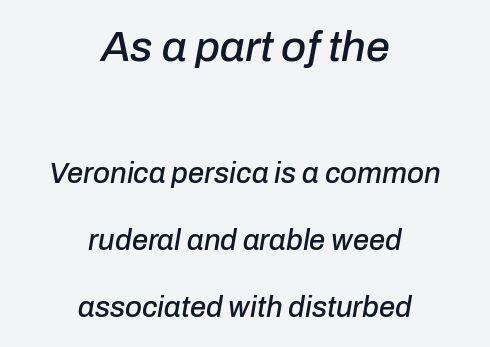
The whole block is typeset with a tilt. Spacing between characters is what you'd get straight out of the box. Each letter keeps its own natural width here, so spacing adapts to shape. Nobody drew a line under any word here.
